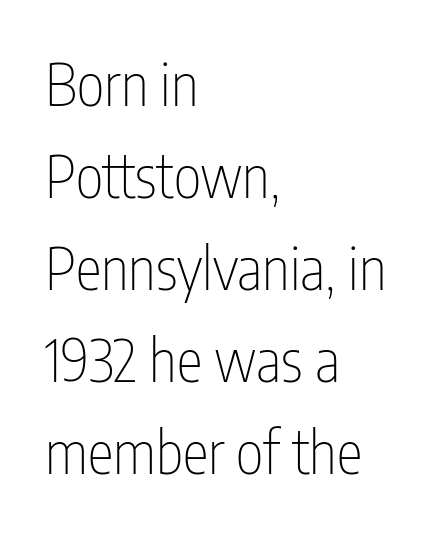
{"serif": "no", "italic": "no", "bold": "no", "weight": "thin", "width": "condensed", "stroke_contrast": "low", "x_height": "medium", "monospaced": "no", "underline": "no", "align": "left", "line_spacing": "normal", "line_spacing_ratio": 1.56, "letter_spacing": "normal", "letter_spacing_em": 0.0, "glyph_px": 59}
